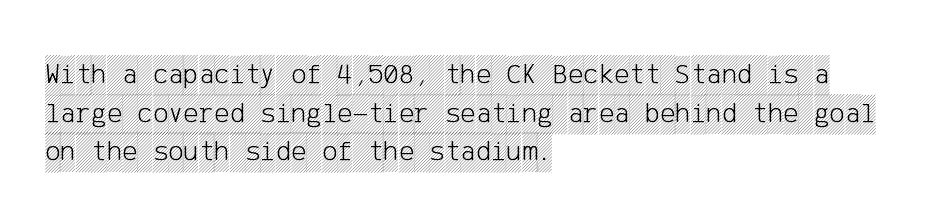
The image shows 29 px condensed type, upright; set left-aligned, normal line spacing (1.33x), normal letter spacing, not underlined; a large x-height.
